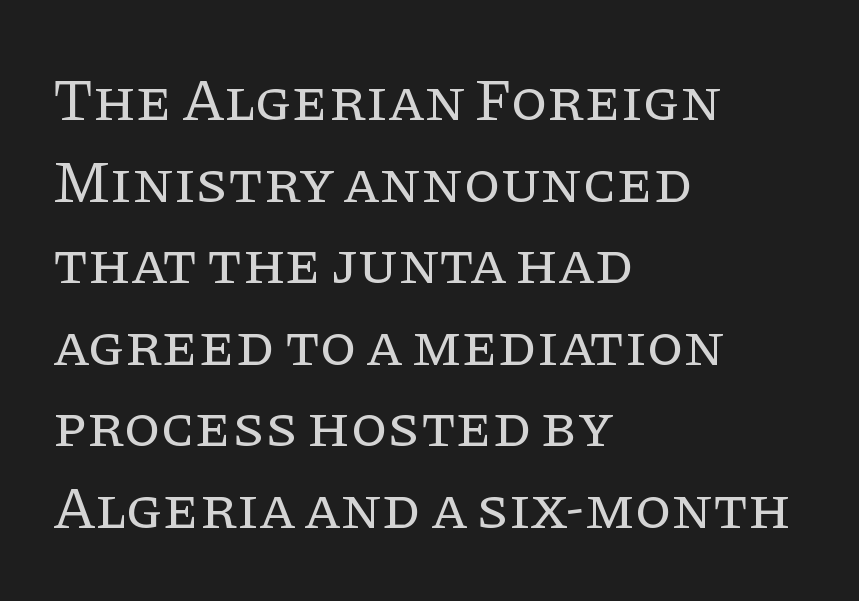
Here the designer chose a conventional face with non-uniform glyph widths. The font is comparable to plain body text, perhaps lighter. Rendered with straight, roman letterforms. Observe the ordinary spacing: letters are neighbours, not strangers.
